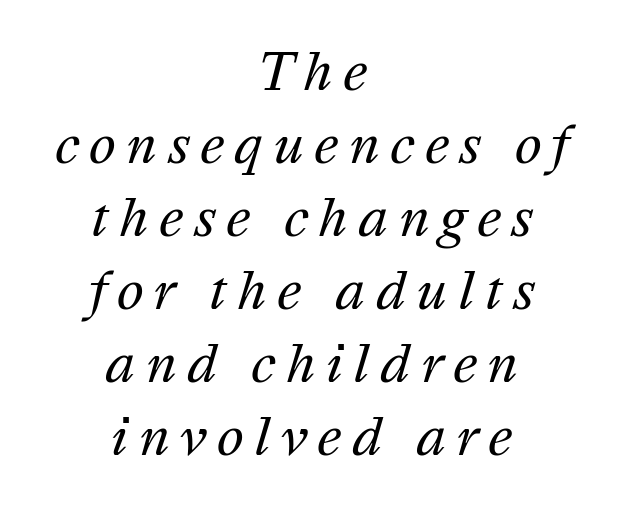
{"italic": "yes", "lean": "right", "slant_degrees": 16, "bold": "no", "weight": "regular", "width": "normal", "stroke_contrast": "medium", "x_height": "medium", "monospaced": "no", "underline": "no", "align": "center", "line_spacing": "normal", "line_spacing_ratio": 1.43, "letter_spacing": "wide", "letter_spacing_em": 0.2, "glyph_px": 51}
